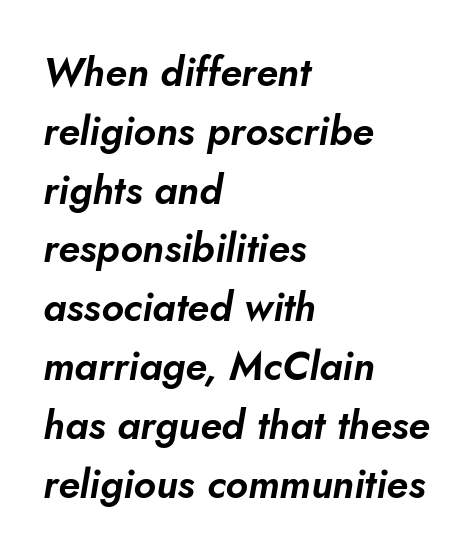
{"italic": "yes", "lean": "right", "slant_degrees": 5, "width": "normal", "stroke_contrast": "low", "x_height": "small", "monospaced": "no", "underline": "no", "align": "left", "line_spacing": "normal", "line_spacing_ratio": 1.47, "letter_spacing": "normal", "letter_spacing_em": 0.0, "glyph_px": 40}
